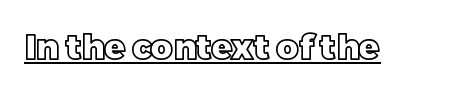
Check the space under the baseline: a stroke is drawn there. The typography opts for an upright posture over an oblique one. Looks like regular typesetting: each glyph gets only the width it needs. Is the letter spacing exaggerated? No — it looks like the ordinary default.
